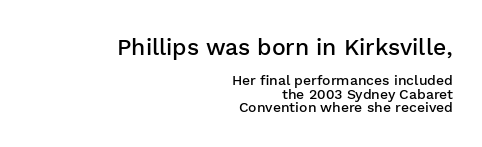
{"italic": "no", "bold": "semi", "underline": "no", "align": "right", "line_spacing": "tight", "line_spacing_ratio": 0.96, "letter_spacing": "normal", "letter_spacing_em": 0.0, "larger_block": "first", "size_ratio": 1.64, "glyph_px": 23}
